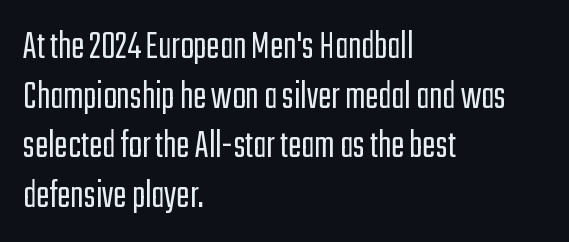
The image shows 40 px light, condensed sans-serif type, upright; set left-aligned, line spacing 1.24x, normal letter spacing, not underlined; low stroke contrast and a medium x-height.
